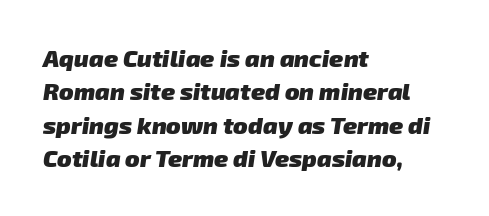
The ragged edge is on the right, which tells us the setting is flush left. Words appear dense and cohesive because spacing is normal. Honestly, there is no underline to notice here at all. Honestly, the row spacing looks completely unremarkable. These words are printed bold, with thick strokes throughout.
